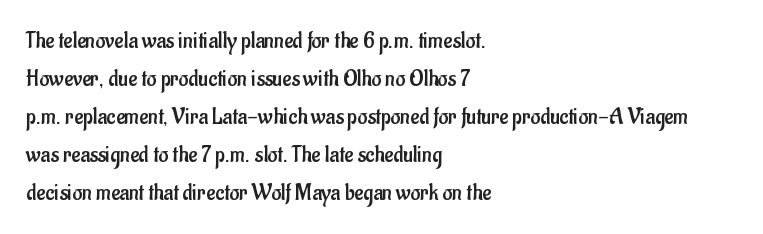
Q: Is the text bold? A: No.
Q: Is the text italic (slanted)? A: No, it is upright.
Q: Is the text underlined? A: No.
Q: How is the paragraph aligned? A: Left-aligned.
Q: Is the spacing between letters normal or unusually wide? A: Normal.
Q: Is the spacing between lines tight, normal or loose? A: Normal.
